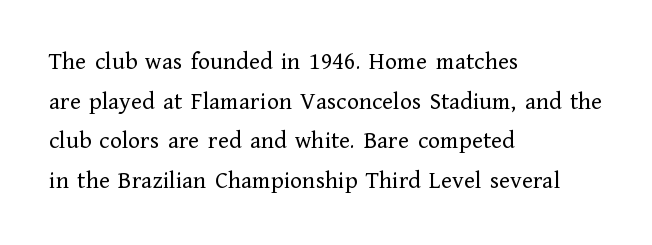
No italicization has been applied; the sample stays upright. Which margin do the lines hug? The left one — the right edge is uneven. Interline gaps are of average width in this sample. Descender tails drop into unmarked territory.
